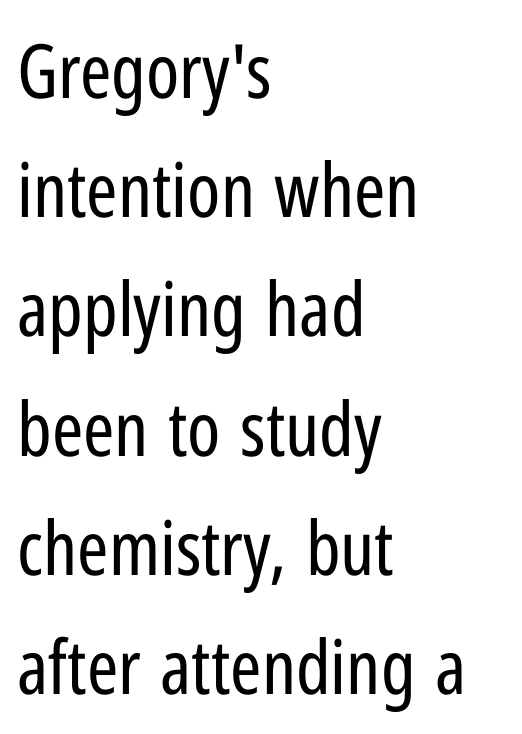
{"serif": "no", "italic": "no", "bold": "no", "weight": "regular", "width": "condensed", "stroke_contrast": "low", "x_height": "medium", "monospaced": "no", "underline": "no", "align": "left", "line_spacing": "normal", "line_spacing_ratio": 1.59, "letter_spacing": "normal", "letter_spacing_em": 0.0, "glyph_px": 75}
